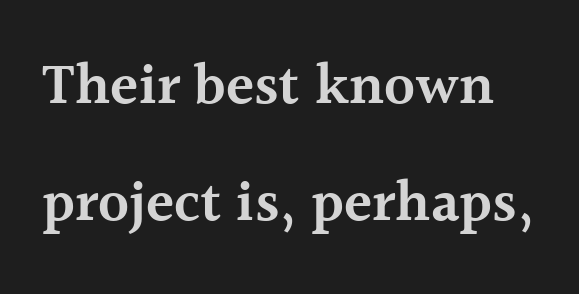
Q: Is the text bold? A: Semi-bold.
Q: Is the text italic (slanted)? A: No, it is upright.
Q: Is the typeface a serif or a sans-serif typeface? A: Serif.
Q: Is the text underlined? A: No.
Q: Is the spacing between letters normal or unusually wide? A: Normal.
Q: Is the spacing between lines tight, normal or loose? A: Loose.
Q: Width (condensed, normal, or wide)? A: Normal.
Q: x-height? A: Medium.
Q: Monospaced? A: No.
